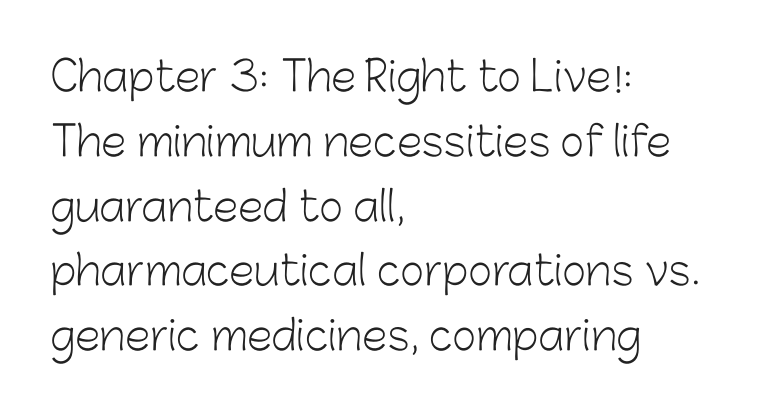
If you drew a line through each stem, it would be perfectly vertical. A typesetter would label this face a sans. Weight: in the light-to-regular range. Where is the straight margin? On the left. Looks like regular typesetting: each glyph gets only the width it needs.
